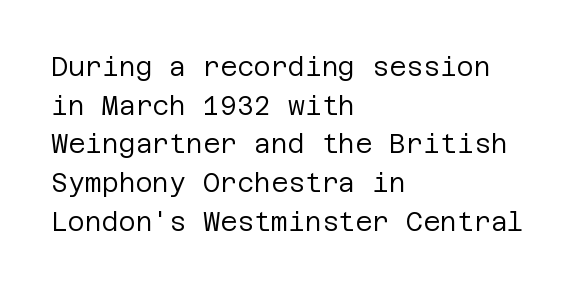
Q: Is the text bold? A: No.
Q: Is the text italic (slanted)? A: No, it is upright.
Q: Is the text underlined? A: No.
Q: How is the paragraph aligned? A: Left-aligned.
Q: Is the spacing between letters normal or unusually wide? A: Normal.
Q: Is the spacing between lines tight, normal or loose? A: Normal.
